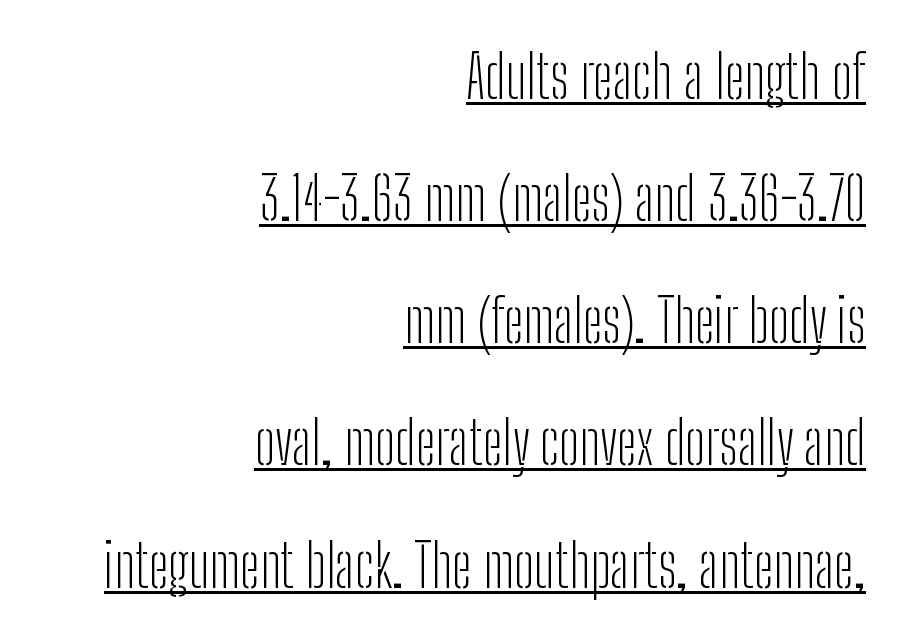
{"serif": "no", "italic": "no", "bold": "no", "weight": "light", "width": "condensed", "stroke_contrast": "low", "x_height": "medium", "monospaced": "no", "underline": "yes", "align": "right", "line_spacing": "loose", "line_spacing_ratio": 2.07, "letter_spacing": "normal", "letter_spacing_em": 0.0, "glyph_px": 59}
